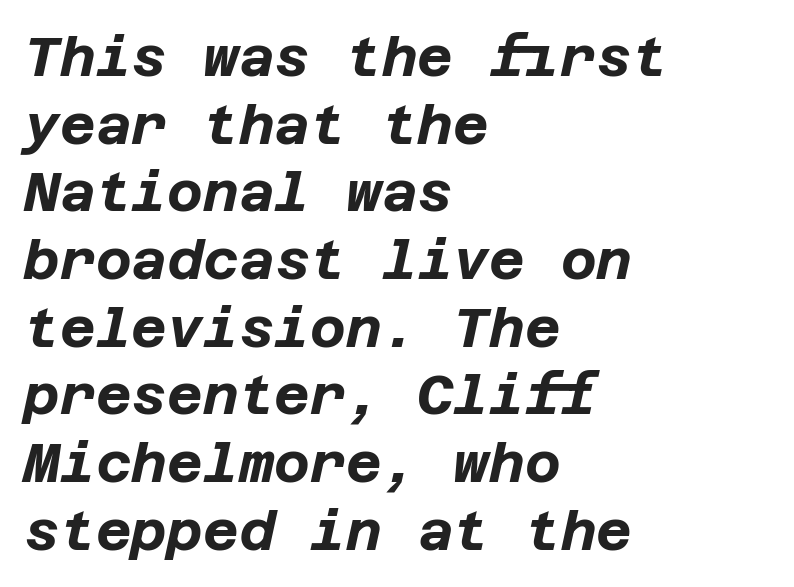
Q: Is the text bold? A: Yes.
Q: Is the text italic (slanted)? A: Yes, it leans right by about 12 degrees.
Q: Is the text underlined? A: No.
Q: How is the paragraph aligned? A: Left-aligned.
Q: Is the spacing between letters normal or unusually wide? A: Normal.
Q: Width (condensed, normal, or wide)? A: Normal.
Q: Stroke contrast? A: Low.
Q: x-height? A: Large.
